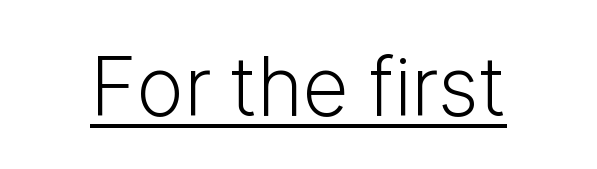
{"serif": "no", "italic": "no", "bold": "no", "weight": "light", "width": "normal", "stroke_contrast": "low", "x_height": "medium", "monospaced": "no", "underline": "yes", "letter_spacing": "normal", "letter_spacing_em": 0.0, "glyph_px": 80}
